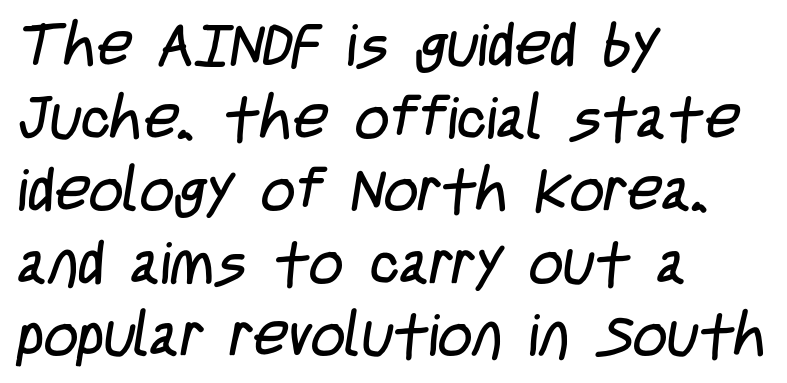
The tracking reads as untouched default to a designer's eye. The letterforms sit at book weight or below. Do the characters align in a grid? No, the font is proportional. Descenders are the only things crossing below the line.
